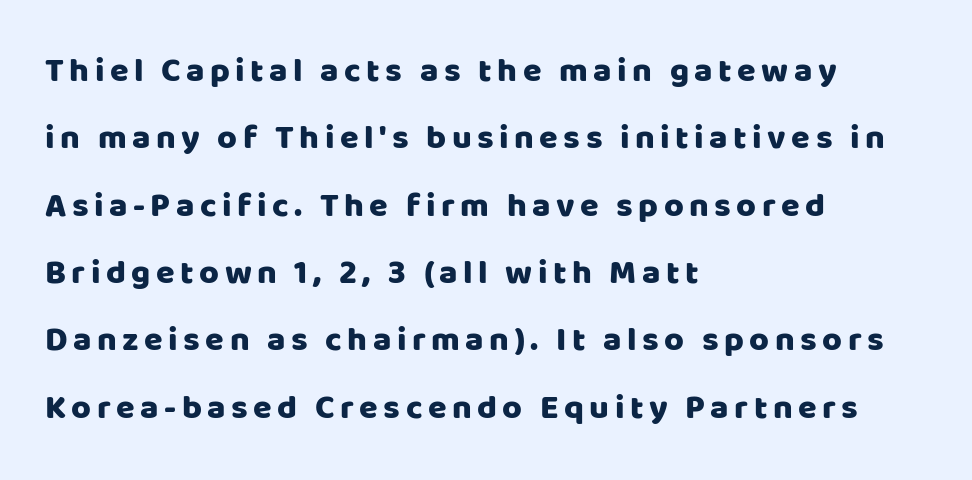
These lines were composed using upright roman letters. Note the varied advance widths — an 'i' is clearly narrower than an 'm'. Regarding leading, the lines here are spaced well apart. Letters rest on an invisible, unmarked baseline.
